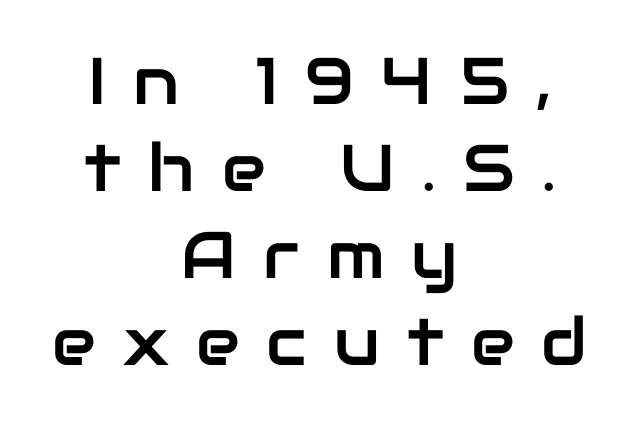
{"serif": "no", "italic": "no", "width": "normal", "stroke_contrast": "low", "x_height": "medium", "monospaced": "no", "underline": "no", "align": "center", "line_spacing": "normal", "line_spacing_ratio": 1.32, "letter_spacing": "wide", "letter_spacing_em": 0.41, "glyph_px": 66}
